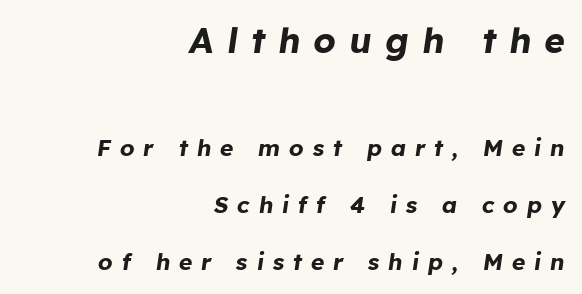
{"italic": "yes", "lean": "right", "slant_degrees": 8, "bold": "yes", "weight": "bold", "width": "normal", "stroke_contrast": "low", "x_height": "medium", "monospaced": "no", "underline": "no", "align": "right", "line_spacing": "loose", "line_spacing_ratio": 2.48, "letter_spacing": "wide", "letter_spacing_em": 0.38, "larger_block": "first", "size_ratio": 1.52, "glyph_px": 35}
